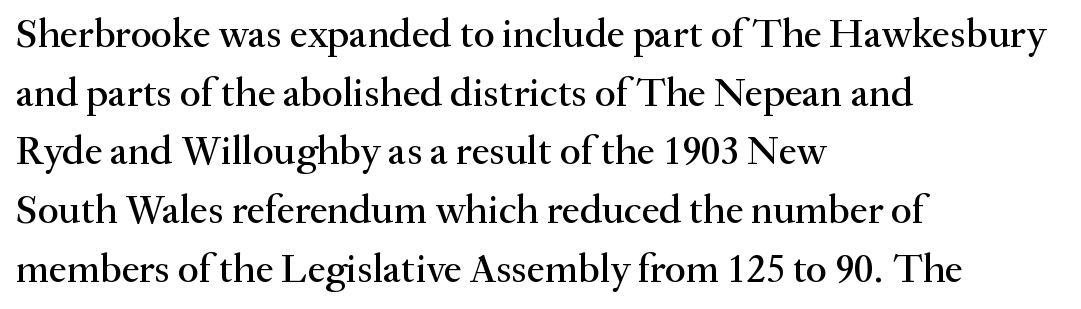
The image shows 41 px serif type, upright; set left-aligned, normal line spacing (1.43x), normal letter spacing, not underlined; medium stroke contrast and a small x-height.
